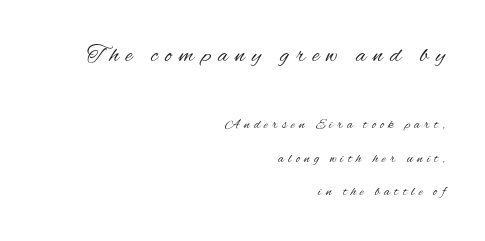
The image shows 24 px text type; set right-aligned, loose line spacing (2.38x), unusually wide letter spacing (+0.3 em), not underlined; the first (top) block is 1.71x larger.
